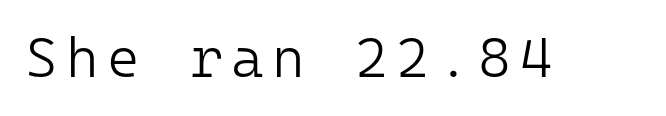
The image shows 56 px light sans-serif type, upright, monospaced; set not underlined; low stroke contrast and a medium x-height.
